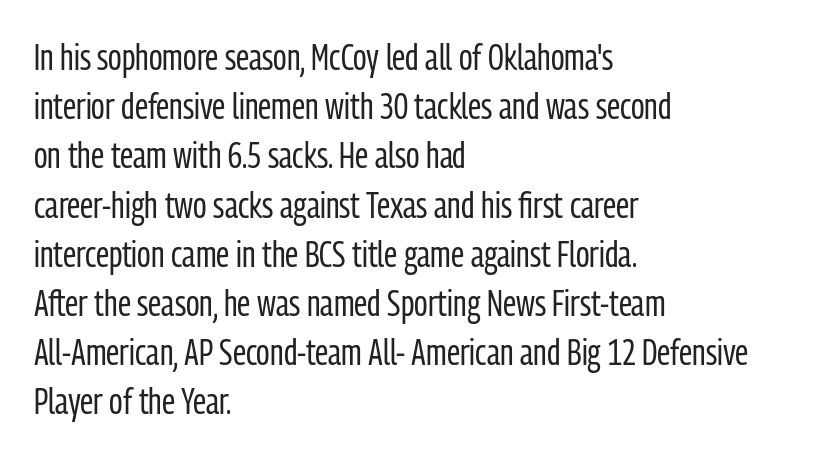
The glyphs in this specimen are sans serif. Descenders are the only things crossing below the line. Where is the straight margin? On the left. Think standard paragraph weight, or any step lighter than that. Every character sits straight up, as roman type does.
